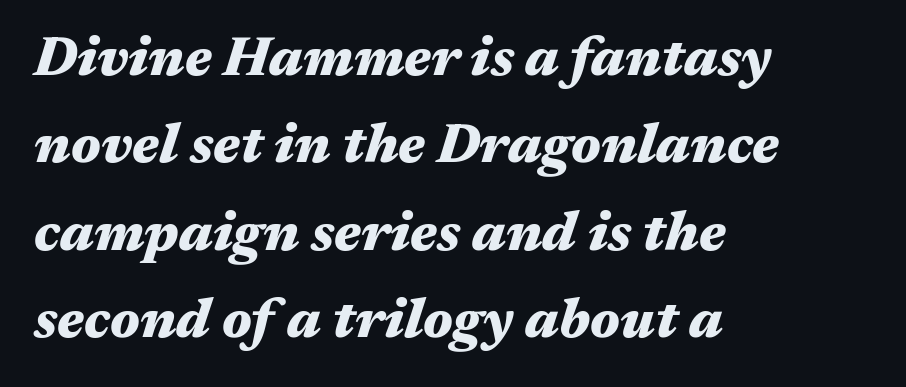
Compared with an ordinary text face, these strokes are far heavier — a full bold. Words appear dense and cohesive because spacing is normal. Style check: oblique. Which margin do the lines hug? The left one — the right edge is uneven. Regarding leading, the lines here are spaced in the standard way. The letters advance in unequal steps, a hallmark of proportional type.
